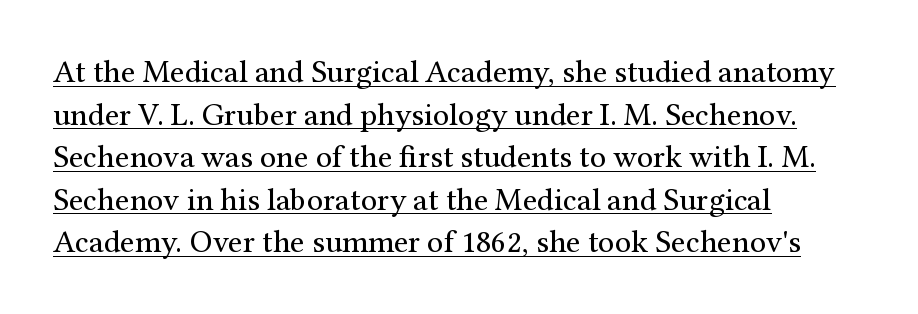
{"serif": "yes", "italic": "no", "bold": "no", "weight": "regular", "width": "normal", "stroke_contrast": "medium", "x_height": "medium", "monospaced": "no", "underline": "yes", "align": "left", "line_spacing": "normal", "line_spacing_ratio": 1.33, "letter_spacing": "normal", "letter_spacing_em": 0.0, "glyph_px": 32}
